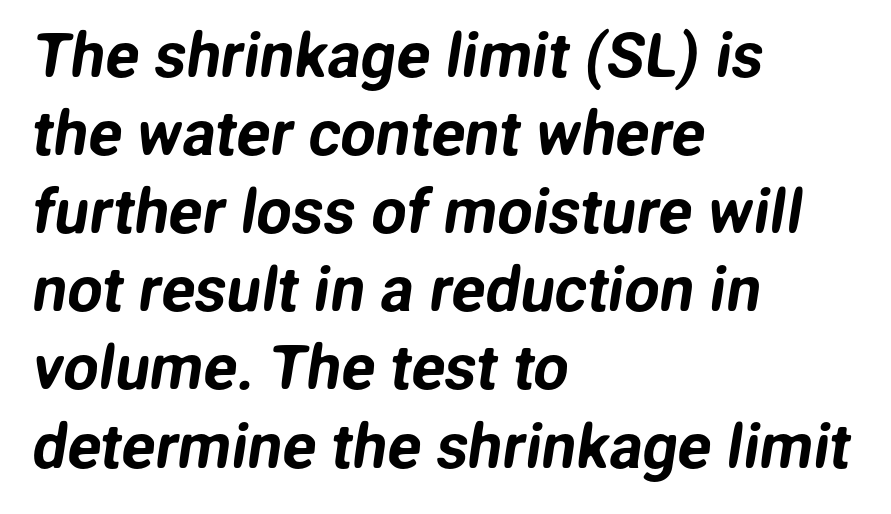
The image shows 62 px sans-serif type; set left-aligned, normal line spacing (1.26x), normal letter spacing, not underlined; low stroke contrast and a medium x-height.
